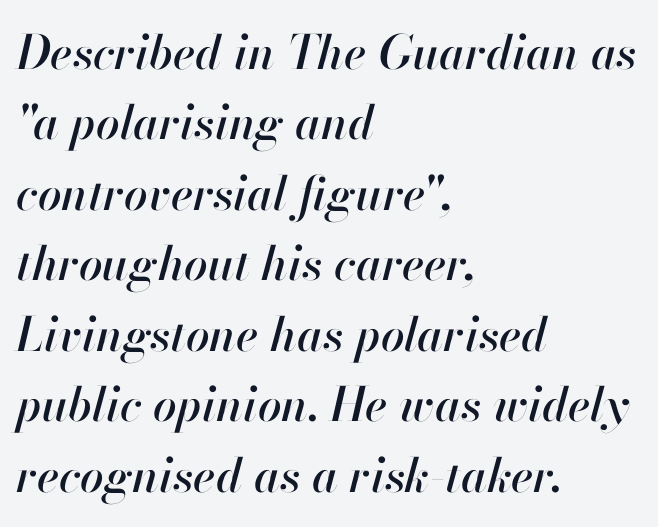
The image shows 47 px text type, italic (leaning right); set left-aligned, normal line spacing (1.5x), normal letter spacing, not underlined; high stroke contrast and a small x-height.
